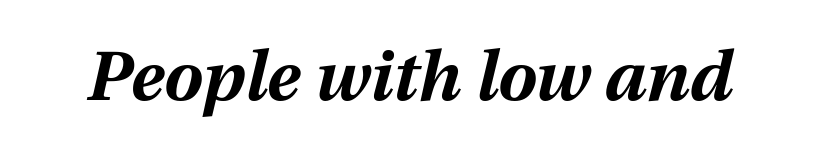
{"italic": "yes", "lean": "right", "slant_degrees": 13, "bold": "yes", "weight": "bold", "width": "normal", "stroke_contrast": "medium", "x_height": "medium", "monospaced": "no", "underline": "no", "letter_spacing": "normal", "letter_spacing_em": 0.0, "glyph_px": 69}
